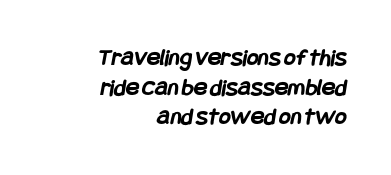
Q: Is the text bold? A: Yes.
Q: Is the text underlined? A: No.
Q: How is the paragraph aligned? A: Right-aligned.
Q: Is the spacing between letters normal or unusually wide? A: Normal.
